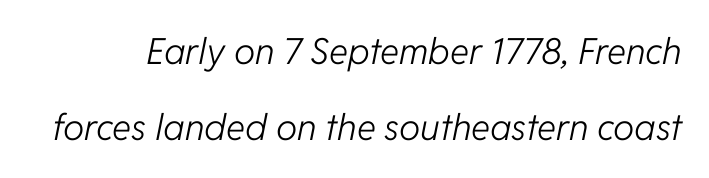
The rendering applies a slant to the glyphs. Each letter keeps its own natural width here, so spacing adapts to shape. Stroke mass is kept to a normal reading level or below. The area under the type is left untouched. Vertical spacing — loose.
